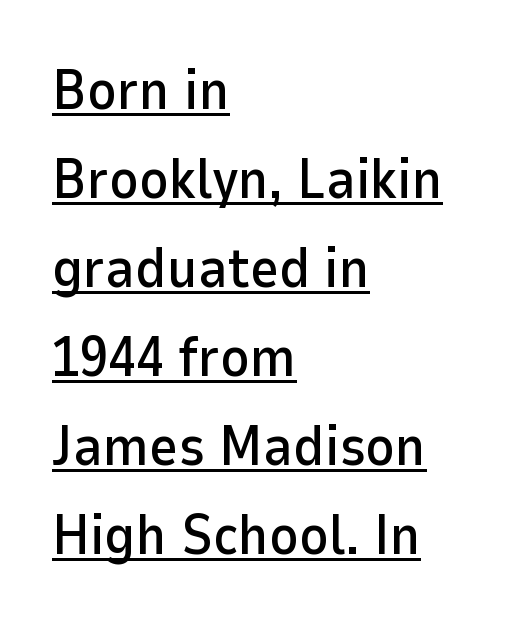
Q: Is the text italic (slanted)? A: No, it is upright.
Q: Is the typeface a serif or a sans-serif typeface? A: Sans-serif.
Q: Is the text underlined? A: Yes.
Q: How is the paragraph aligned? A: Left-aligned.
Q: Is the spacing between letters normal or unusually wide? A: Normal.
Q: Is the spacing between lines tight, normal or loose? A: Normal.
Q: Width (condensed, normal, or wide)? A: Normal.
Q: Stroke contrast? A: Low.
Q: x-height? A: Medium.
Q: Monospaced? A: No.
